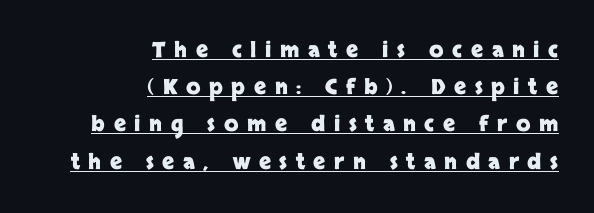
Q: Is the text bold? A: Yes.
Q: Is the text italic (slanted)? A: No, it is upright.
Q: Is the text underlined? A: Yes.
Q: How is the paragraph aligned? A: Right-aligned.
Q: Is the spacing between letters normal or unusually wide? A: Unusually wide.
